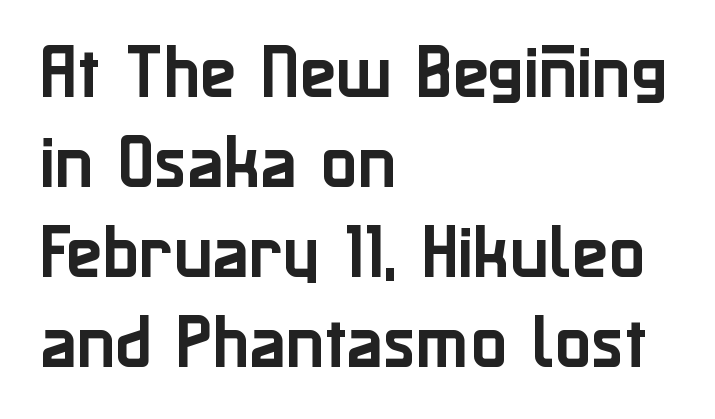
You could call the tracking neutral — neither tight nor loose. If you measured baseline to baseline, you'd find a middling distance. Check where the strokes stop: nothing finishes them off — pure sans. These lines are rendered in a variable-pitch font. Notice how the passage keeps a crisp vertical edge on the left only. The area under the type is left untouched.
